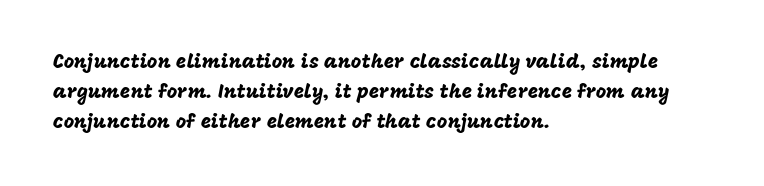
The passage shown has conventional tracking throughout. Is there much room between lines? A standard amount, neither cramped nor airy. Plain, unruled lines of type. Typeset ragged right — the left edge is the straight one.
